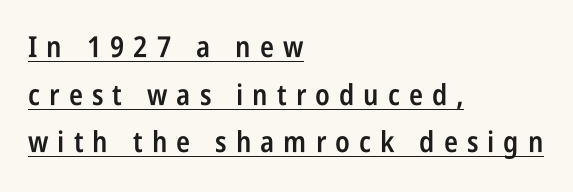
Look at the tracking — it's clearly loosened, letters drifting apart. Note the varied advance widths — an 'i' is clearly narrower than an 'm'. Regarding serifs, this sample does without them. The face used here is a semibold: visibly heavier than regular, lighter than bold. This sample uses an upright cut, with every glyph sitting square on the baseline. These lines are set flush left with a ragged right edge.
